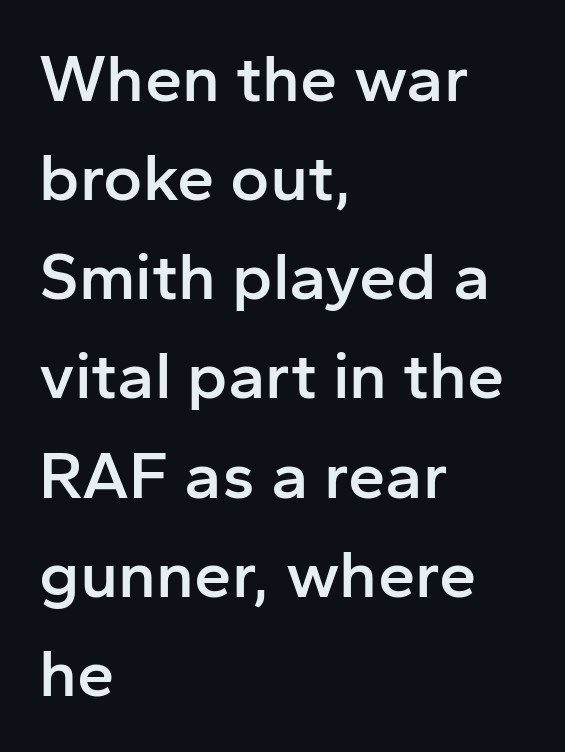
Q: Is the text bold? A: Semi-bold.
Q: Is the text italic (slanted)? A: No, it is upright.
Q: Is the typeface a serif or a sans-serif typeface? A: Sans-serif.
Q: Is the text underlined? A: No.
Q: How is the paragraph aligned? A: Left-aligned.
Q: Is the spacing between letters normal or unusually wide? A: Normal.
Q: Is the spacing between lines tight, normal or loose? A: Normal.
Q: Width (condensed, normal, or wide)? A: Normal.
Q: Stroke contrast? A: Low.
Q: x-height? A: Medium.
Q: Monospaced? A: No.
